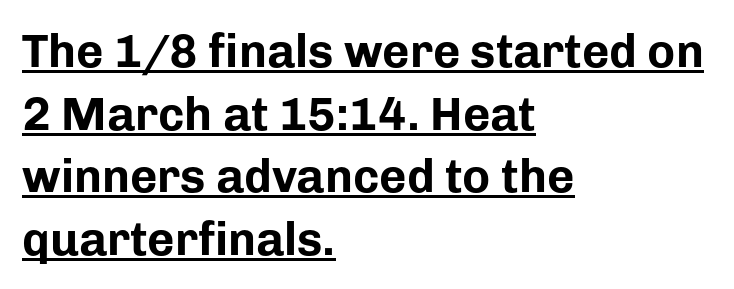
Alignment: flush left. No extra tracking has been applied to these lines. Plenty of ink on the page — the face is bold. This sample uses an upright cut, with every glyph sitting square on the baseline. How would I describe the line gaps? Plain and ordinary.
